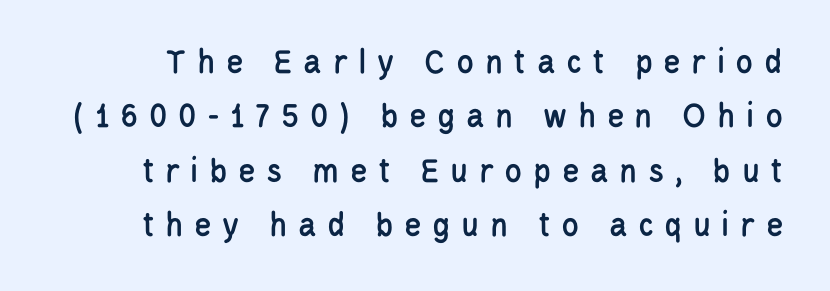
The image shows 36 px condensed sans-serif type, upright; set normal line spacing (1.51x), unusually wide letter spacing (+0.29 em), not underlined; low stroke contrast and a large x-height.
